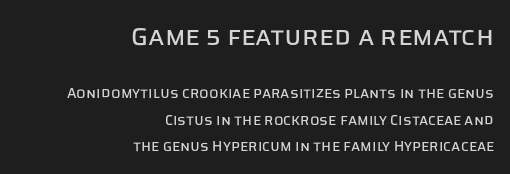
The image shows 25 px text type, upright; set right-aligned, line spacing 1.86x, normal letter spacing, not underlined; the first (top) block is 1.79x larger.
